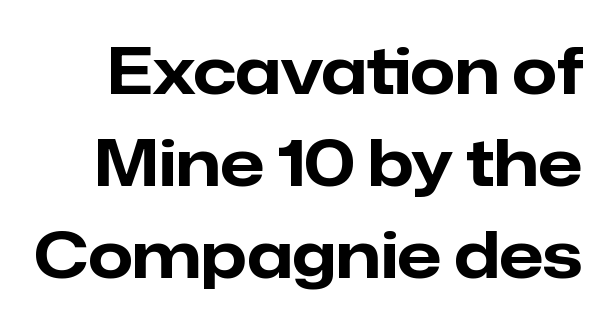
Q: Is the text bold? A: Yes.
Q: Is the text italic (slanted)? A: No, it is upright.
Q: Is the typeface a serif or a sans-serif typeface? A: Sans-serif.
Q: Is the text underlined? A: No.
Q: Is the spacing between letters normal or unusually wide? A: Normal.
Q: Is the spacing between lines tight, normal or loose? A: Normal.
Q: Width (condensed, normal, or wide)? A: Normal.
Q: Stroke contrast? A: Low.
Q: x-height? A: Medium.
Q: Monospaced? A: No.
